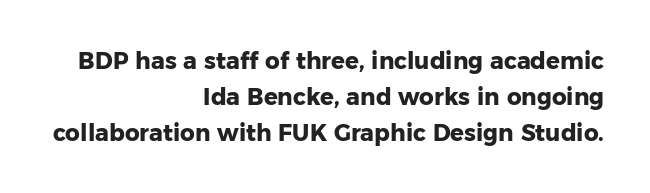
The image shows 23 px bold type, upright; set right-aligned, normal line spacing (1.56x), normal letter spacing, not underlined.
